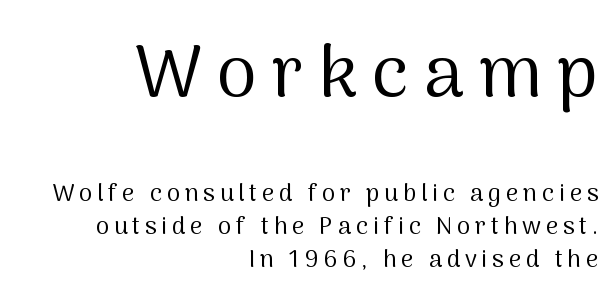
Q: Is the text bold? A: No.
Q: Is the text italic (slanted)? A: No, it is upright.
Q: Is the typeface a serif or a sans-serif typeface? A: Sans-serif.
Q: Is the text underlined? A: No.
Q: How is the paragraph aligned? A: Right-aligned.
Q: Is the spacing between letters normal or unusually wide? A: Unusually wide.
Q: Is the spacing between lines tight, normal or loose? A: Normal.
Q: Which block of text is set in a larger size, the first (top) or the second (bottom)? A: The first (top) one.
Q: Width (condensed, normal, or wide)? A: Normal.
Q: Stroke contrast? A: Medium.
Q: x-height? A: Medium.
Q: Monospaced? A: No.
